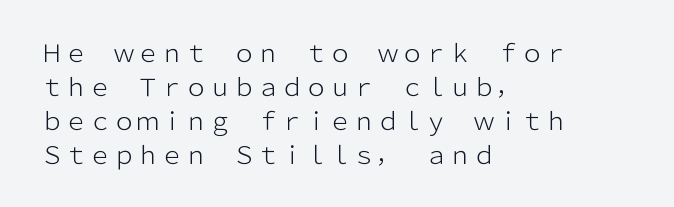
Q: Is the text bold? A: No.
Q: Is the text italic (slanted)? A: No, it is upright.
Q: Is the text underlined? A: No.
Q: How is the paragraph aligned? A: Left-aligned.
Q: Is the spacing between letters normal or unusually wide? A: Normal.
Q: Is the spacing between lines tight, normal or loose? A: Normal.
